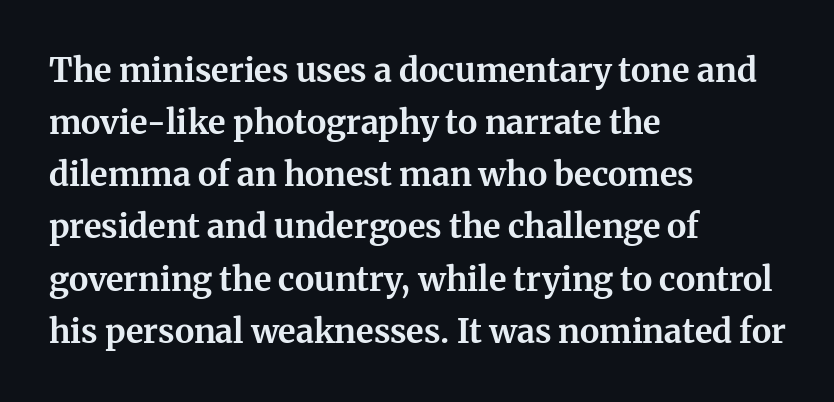
{"serif": "yes", "italic": "no", "bold": "yes", "weight": "bold", "width": "normal", "stroke_contrast": "medium", "x_height": "medium", "monospaced": "no", "underline": "no", "align": "left", "line_spacing": "normal", "line_spacing_ratio": 1.58, "letter_spacing": "normal", "letter_spacing_em": 0.0, "glyph_px": 33}
